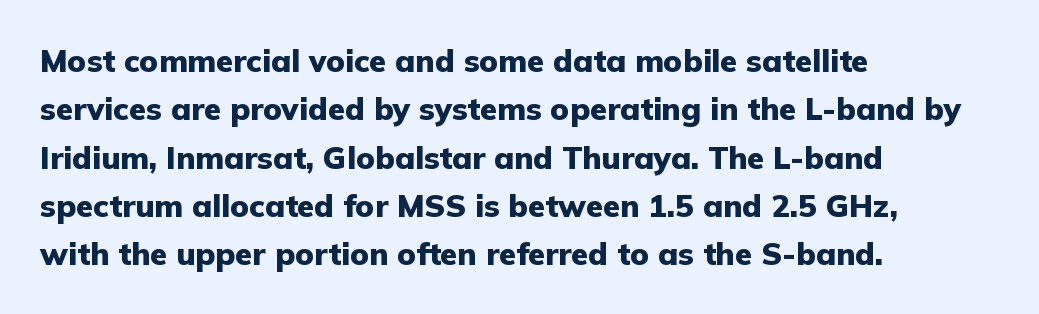
The image shows 31 px heavy sans-serif type, upright; set left-aligned, normal line spacing (1.56x), normal letter spacing, not underlined; low stroke contrast and a medium x-height.
